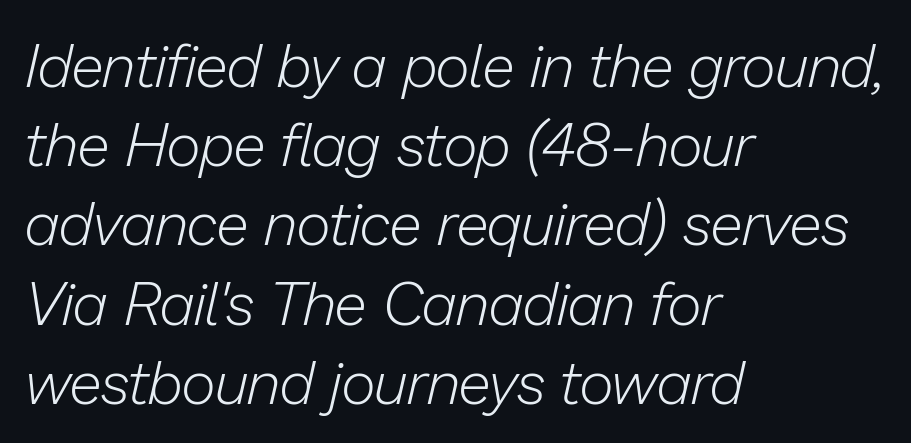
{"italic": "yes", "lean": "right", "slant_degrees": 13, "bold": "no", "weight": "light", "width": "normal", "stroke_contrast": "low", "x_height": "medium", "monospaced": "no", "underline": "no", "align": "left", "line_spacing": "normal", "line_spacing_ratio": 1.32, "letter_spacing": "normal", "letter_spacing_em": 0.0, "glyph_px": 60}
